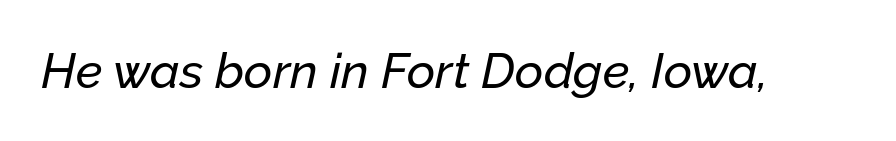
{"italic": "yes", "lean": "right", "slant_degrees": 12, "width": "normal", "stroke_contrast": "low", "x_height": "medium", "monospaced": "no", "underline": "no", "letter_spacing": "normal", "letter_spacing_em": 0.0, "glyph_px": 49}
